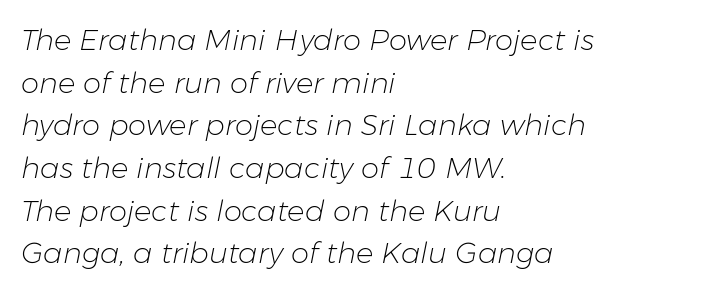
{"italic": "yes", "lean": "right", "slant_degrees": 11, "bold": "no", "weight": "light", "width": "normal", "stroke_contrast": "low", "x_height": "medium", "monospaced": "no", "underline": "no", "align": "left", "line_spacing": "normal", "line_spacing_ratio": 1.47, "letter_spacing": "normal", "letter_spacing_em": 0.0, "glyph_px": 29}
